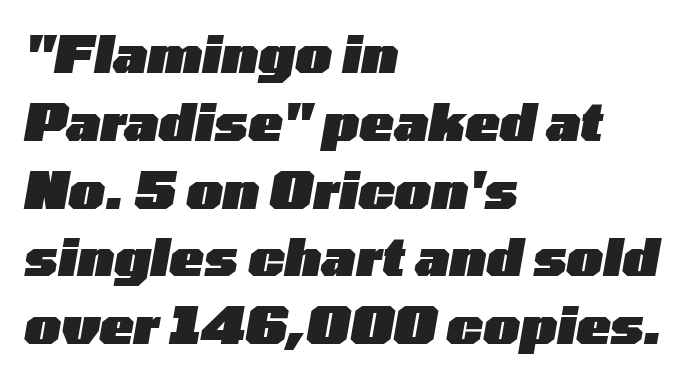
The image shows 51 px heavy, wide type, italic (leaning right); set left-aligned, normal line spacing (1.33x), normal letter spacing, not underlined; low stroke contrast and a medium x-height.
